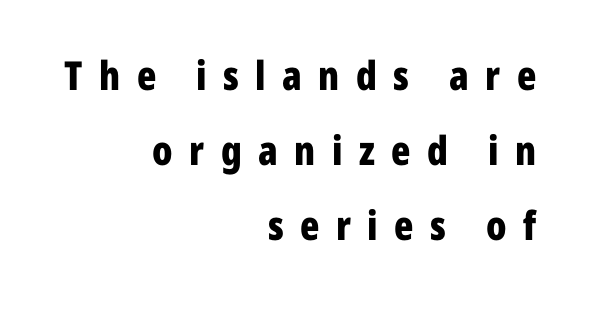
Q: Is the text bold? A: Yes.
Q: Is the text italic (slanted)? A: No, it is upright.
Q: Is the typeface a serif or a sans-serif typeface? A: Sans-serif.
Q: Is the text underlined? A: No.
Q: How is the paragraph aligned? A: Right-aligned.
Q: Is the spacing between letters normal or unusually wide? A: Unusually wide.
Q: Width (condensed, normal, or wide)? A: Condensed.
Q: Stroke contrast? A: Low.
Q: x-height? A: Medium.
Q: Monospaced? A: No.
